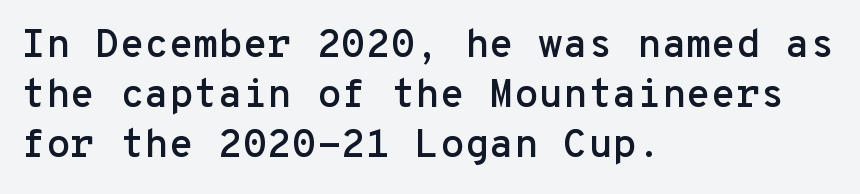
Letters rest on an invisible, unmarked baseline. Designer's note — italics off, roman on. The ragged edge is on the right, which tells us the setting is flush left. Serif or sans? Sans — the stroke terminals are bare. The rendering uses typewriter-style spacing with identical character cells. Observe the ordinary spacing: letters are neighbours, not strangers.
